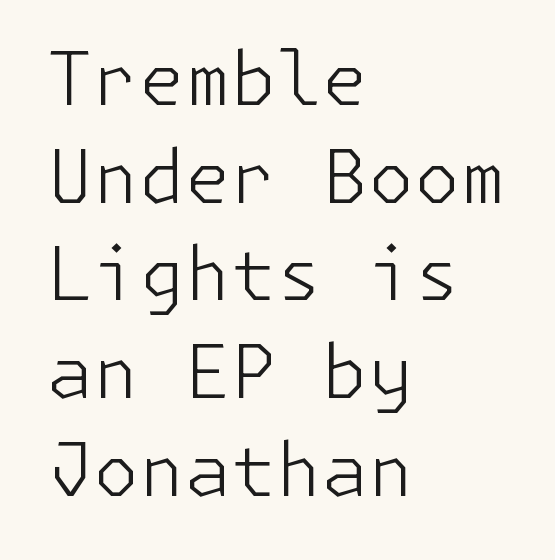
Glyph-to-glyph distance matches everyday printed text. The lines in this sample share a left origin and differ only in where they stop. Nope, not italic — everything's standing straight. A clean baseline with only descenders dipping below it. No extra ink here — the face is not bold.
